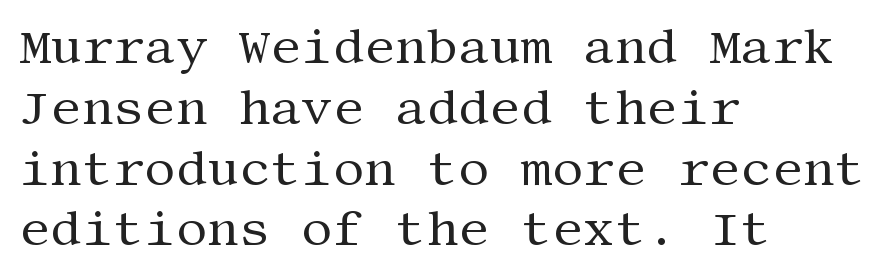
What stands out about the letter spacing? Nothing — it is the standard amount. Serif or sans? Serif — the stroke terminals have little feet. The setting favours the left margin, as ordinary paragraphs usually do. Each row of text sits above clean, open space. Italic? Not at all — the glyphs are vertical. Stem width sits at or under what a default text font uses.
